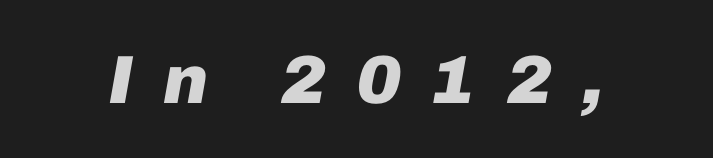
{"italic": "yes", "lean": "right", "slant_degrees": 10, "bold": "yes", "weight": "heavy", "width": "normal", "stroke_contrast": "low", "x_height": "medium", "monospaced": "no", "underline": "no", "letter_spacing": "wide", "letter_spacing_em": 0.44, "glyph_px": 68}
